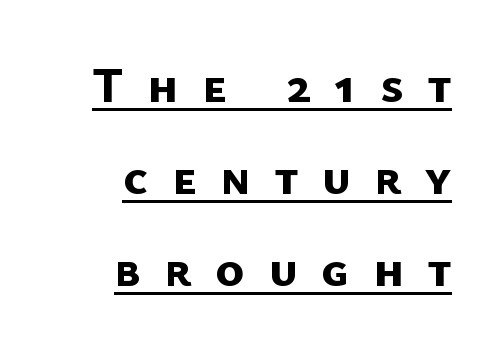
Q: Is the text bold? A: Yes.
Q: Is the typeface a serif or a sans-serif typeface? A: Sans-serif.
Q: Is the text underlined? A: Yes.
Q: How is the paragraph aligned? A: Right-aligned.
Q: Is the spacing between letters normal or unusually wide? A: Unusually wide.
Q: Width (condensed, normal, or wide)? A: Normal.
Q: Stroke contrast? A: Low.
Q: x-height? A: Medium.
Q: Monospaced? A: No.
